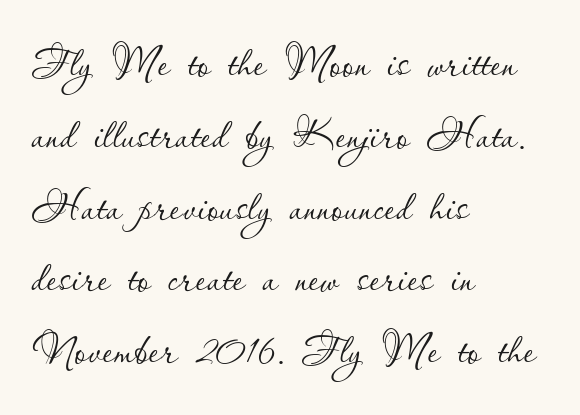
{"bold": "no", "weight": "thin", "width": "normal", "stroke_contrast": "low", "x_height": "small", "monospaced": "no", "underline": "no", "align": "left", "line_spacing": "normal", "line_spacing_ratio": 1.26, "letter_spacing": "normal", "letter_spacing_em": 0.0, "glyph_px": 57}
